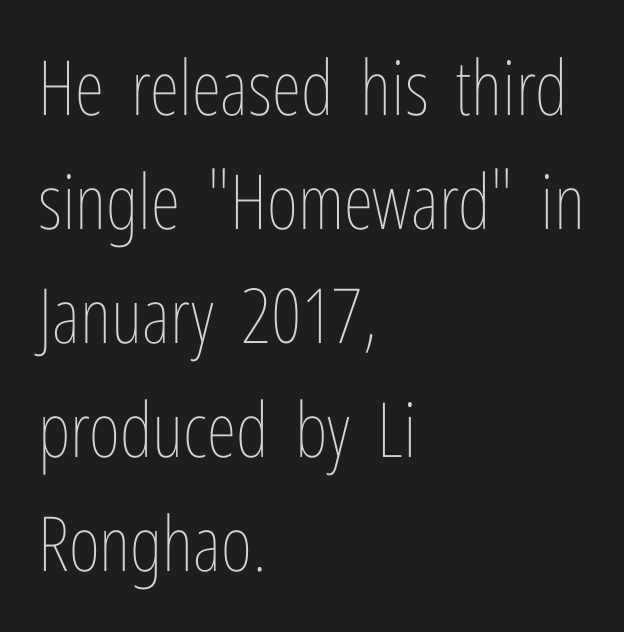
The specimen reads as upright at a glance. Nobody touched the tracking dial on this one. These glyphs show unthickened strokes, regular width or finer. Letters rest on an invisible, unmarked baseline. Rows of type keep a routine distance in the vertical direction.
